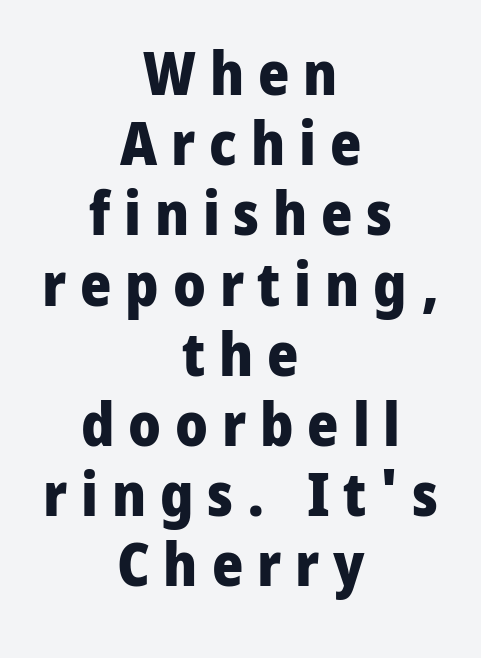
Q: Is the text bold? A: Yes.
Q: Is the text italic (slanted)? A: No, it is upright.
Q: Is the typeface a serif or a sans-serif typeface? A: Sans-serif.
Q: Is the text underlined? A: No.
Q: How is the paragraph aligned? A: Centered.
Q: Is the spacing between letters normal or unusually wide? A: Unusually wide.
Q: Width (condensed, normal, or wide)? A: Normal.
Q: Stroke contrast? A: Low.
Q: x-height? A: Medium.
Q: Monospaced? A: No.
